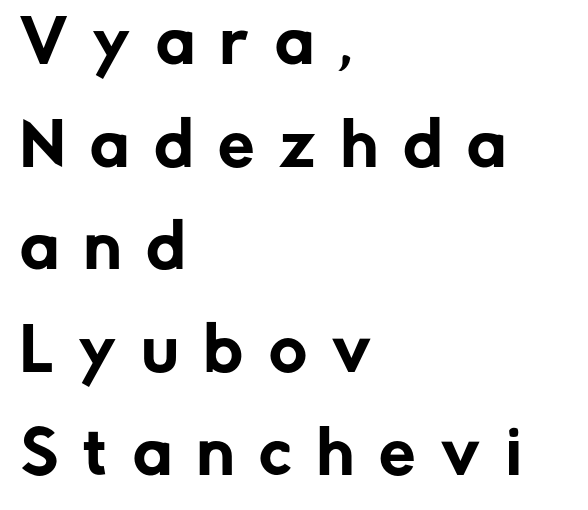
The specimen omits any rule beneath the text block's lines. To sum up the face: it is a sans, with no serifs. Rendered with straight, roman letterforms. Each line starts at the same left margin while the right side varies. The passage shown has open, widely tracked lettering throughout. Do the characters align in a grid? No, the font is proportional.
